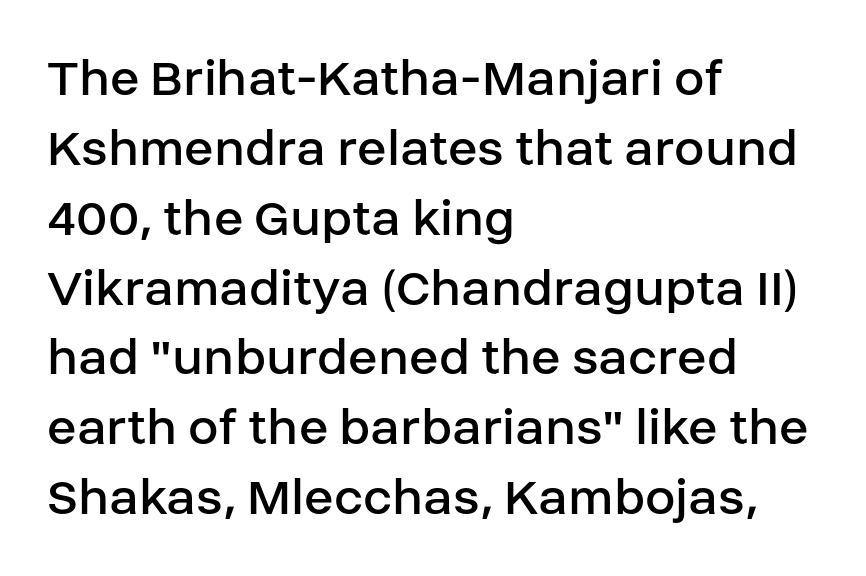
Character widths vary here, with narrow letters taking less room than wide ones. The glyphs are unaccompanied by any horizontal stroke below them. Spacing between characters is what you'd get straight out of the box. Alignment: flush left. Notice how the stems are strictly vertical — no italics here.
